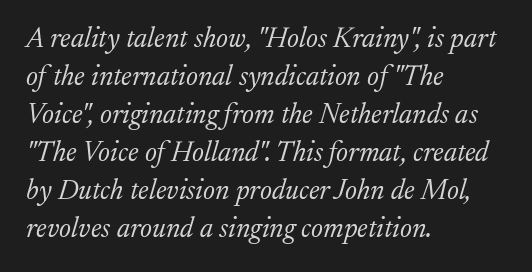
If you measured baseline to baseline, you'd find a middling distance. The characters display serif detailing at their extremities. Emphasis-style slanted type is in use. The setting favours the left margin, as ordinary paragraphs usually do. Tracking value appears to be zero — textbook default spacing. Unmarked baselines from the first word to the last.
